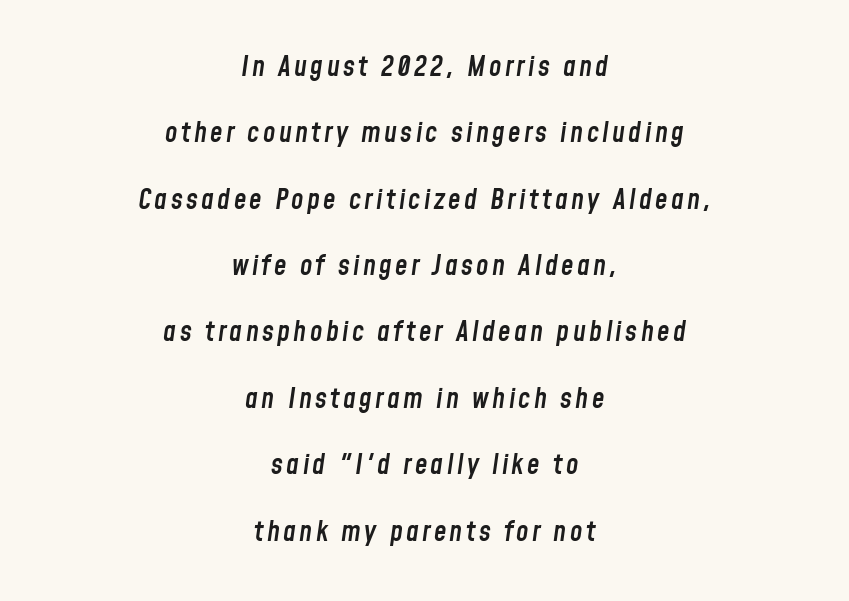
The image shows 28 px semibold, condensed type, italic (leaning right); set centered, loose line spacing (2.37x), not underlined; low stroke contrast and a medium x-height.
